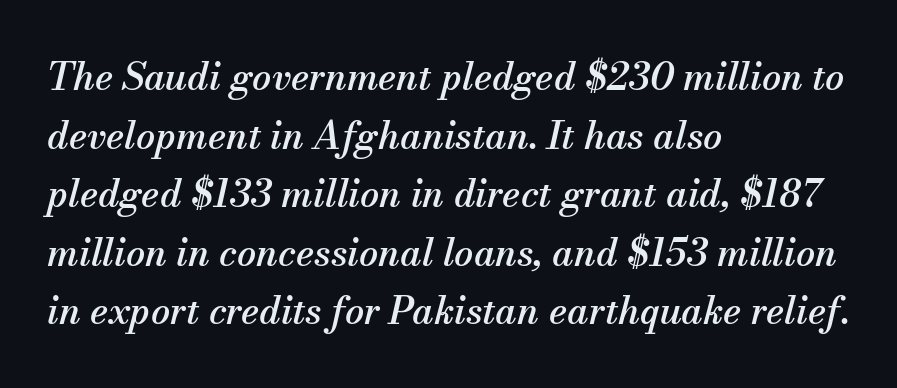
Q: Is the text italic (slanted)? A: Yes, it leans right by about 13 degrees.
Q: Is the typeface a serif or a sans-serif typeface? A: Serif.
Q: Is the text underlined? A: No.
Q: How is the paragraph aligned? A: Left-aligned.
Q: Is the spacing between letters normal or unusually wide? A: Normal.
Q: Is the spacing between lines tight, normal or loose? A: Normal.
Q: Width (condensed, normal, or wide)? A: Normal.
Q: Stroke contrast? A: Medium.
Q: x-height? A: Small.
Q: Monospaced? A: No.
